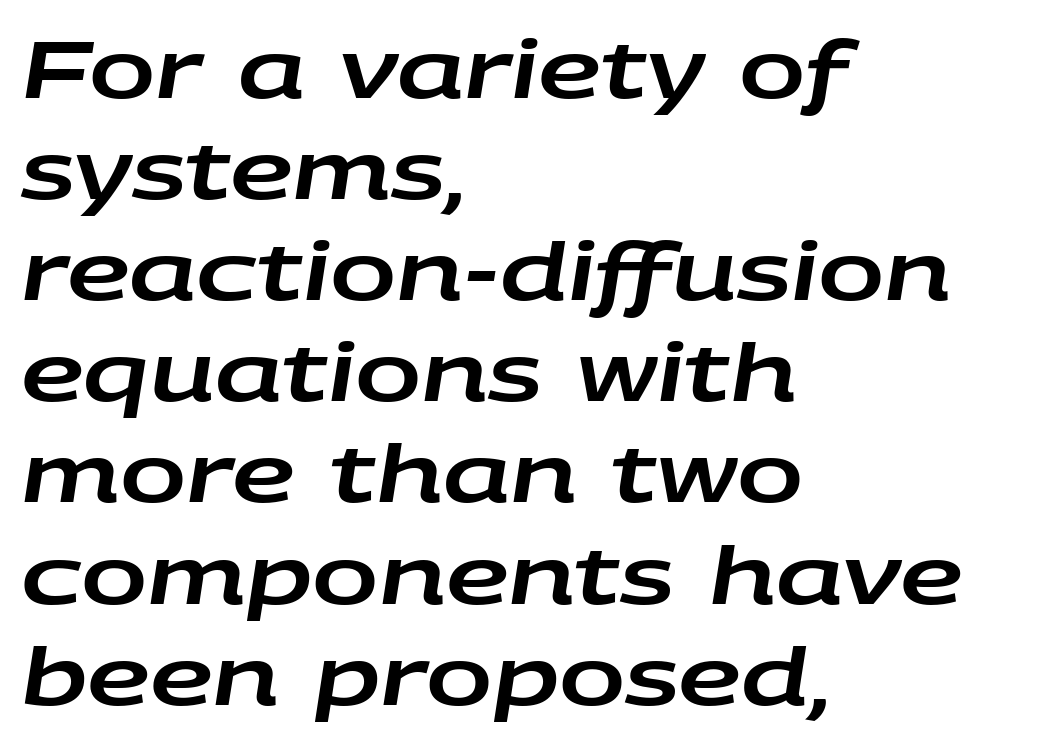
This rendering leaves character spacing at its baseline value. Just letters on the line, the space beneath them empty. Notice how the passage keeps a crisp vertical edge on the left only. The space between consecutive lines is moderate. If you drew a line through each stem, it would be angled. You could not count columns in this text — the font is proportionally spaced.
